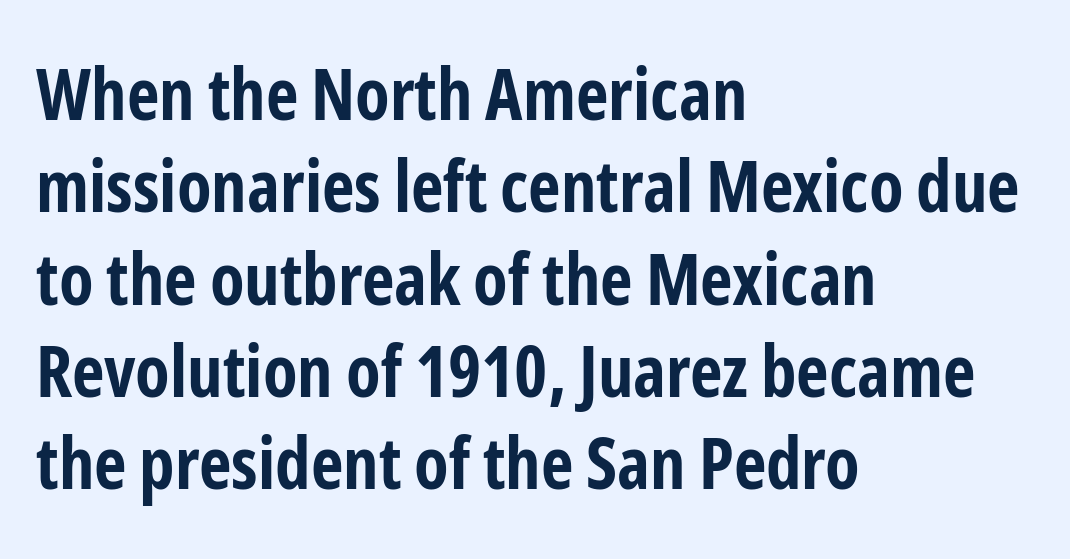
Q: Is the text bold? A: Yes.
Q: Is the text italic (slanted)? A: No, it is upright.
Q: Is the typeface a serif or a sans-serif typeface? A: Sans-serif.
Q: Is the text underlined? A: No.
Q: How is the paragraph aligned? A: Left-aligned.
Q: Is the spacing between letters normal or unusually wide? A: Normal.
Q: Is the spacing between lines tight, normal or loose? A: Normal.
Q: Width (condensed, normal, or wide)? A: Condensed.
Q: Stroke contrast? A: Low.
Q: x-height? A: Medium.
Q: Monospaced? A: No.
